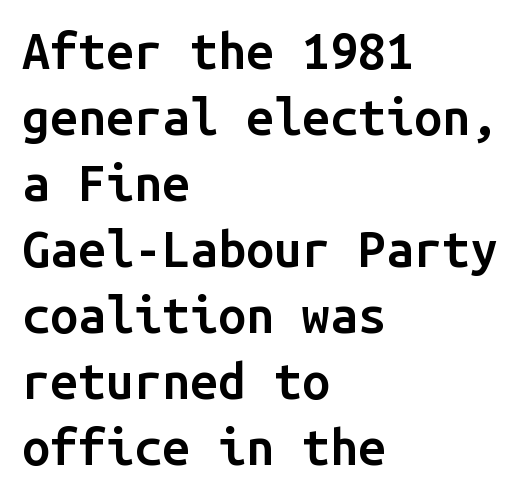
The image shows 50 px semibold sans-serif type, upright, monospaced; set left-aligned, normal line spacing (1.32x), normal letter spacing, not underlined; low stroke contrast and a medium x-height.
